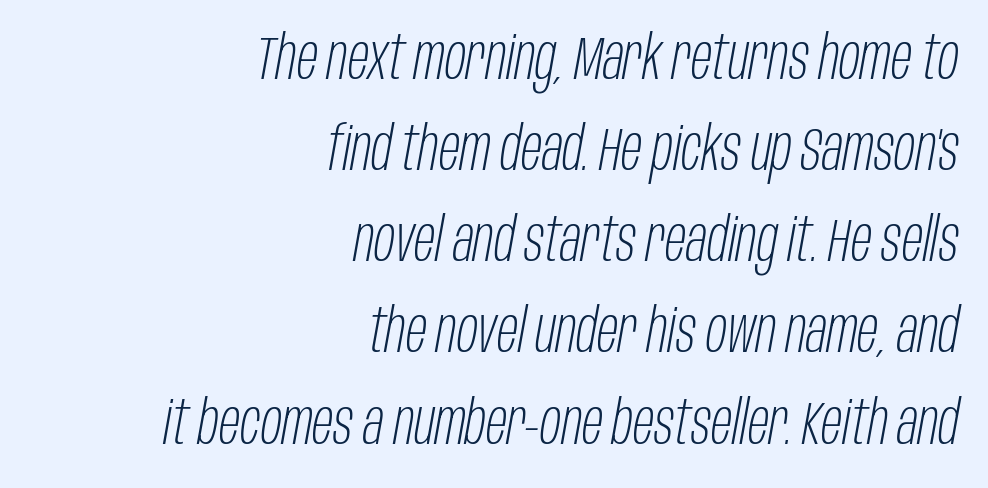
{"italic": "yes", "lean": "right", "slant_degrees": 10, "bold": "no", "weight": "light", "width": "condensed", "stroke_contrast": "low", "x_height": "large", "monospaced": "no", "underline": "no", "align": "right", "line_spacing": "normal", "line_spacing_ratio": 1.47, "letter_spacing": "normal", "letter_spacing_em": 0.0, "glyph_px": 62}
